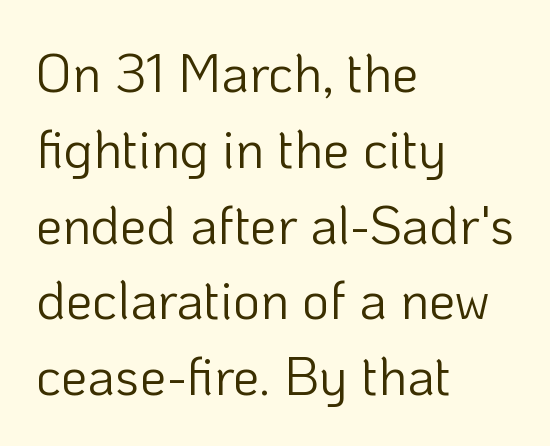
{"serif": "no", "italic": "no", "bold": "no", "weight": "light", "width": "normal", "stroke_contrast": "low", "x_height": "medium", "monospaced": "no", "underline": "no", "align": "left", "line_spacing": "normal", "line_spacing_ratio": 1.43, "letter_spacing": "normal", "letter_spacing_em": 0.0, "glyph_px": 53}
